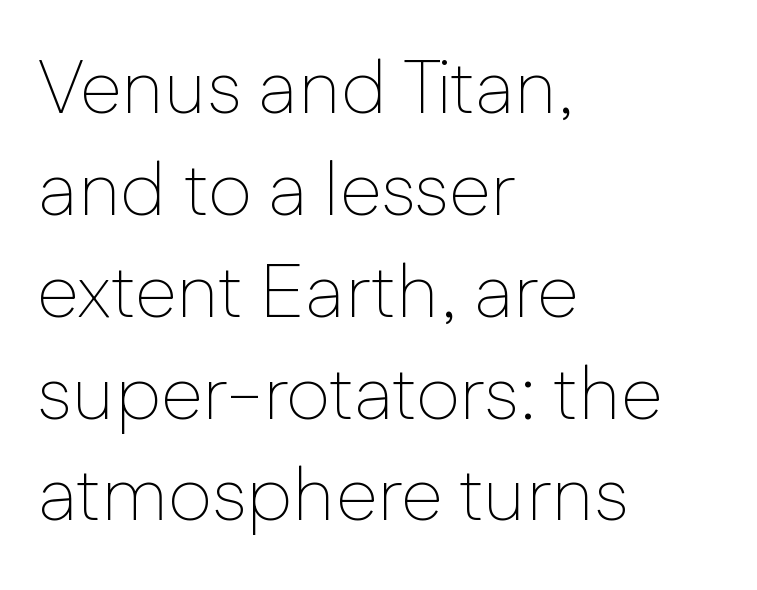
The image shows 76 px thin sans-serif type, upright; set left-aligned, normal line spacing (1.34x), normal letter spacing, not underlined; low stroke contrast and a medium x-height.
